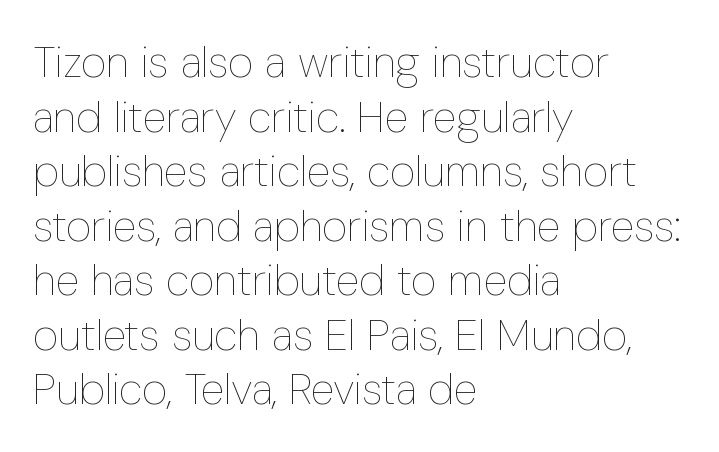
The image shows 44 px thin, condensed type, upright; set left-aligned, line spacing 1.24x, normal letter spacing, not underlined; low stroke contrast and a medium x-height.
